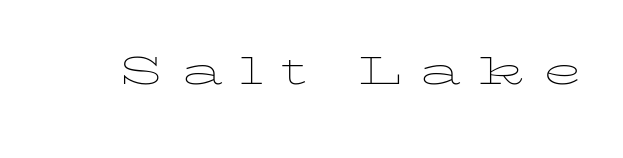
{"italic": "no", "bold": "no", "weight": "thin", "width": "wide", "stroke_contrast": "low", "x_height": "medium", "monospaced": "no", "underline": "no", "letter_spacing": "wide", "letter_spacing_em": 0.34, "glyph_px": 52}
